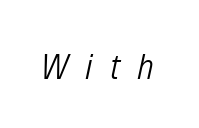
{"italic": "yes", "lean": "right", "slant_degrees": 12, "bold": "no", "weight": "light", "width": "condensed", "stroke_contrast": "low", "x_height": "medium", "monospaced": "no", "underline": "no", "letter_spacing": "wide", "letter_spacing_em": 0.47, "glyph_px": 37}
